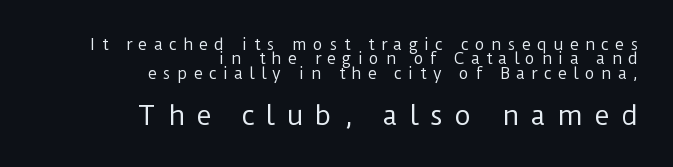
Q: Is the text bold? A: No.
Q: Is the text italic (slanted)? A: No, it is upright.
Q: Is the text underlined? A: No.
Q: How is the paragraph aligned? A: Right-aligned.
Q: Is the spacing between letters normal or unusually wide? A: Unusually wide.
Q: Is the spacing between lines tight, normal or loose? A: Tight.
Q: Which block of text is set in a larger size, the first (top) or the second (bottom)? A: The second (bottom) one.
